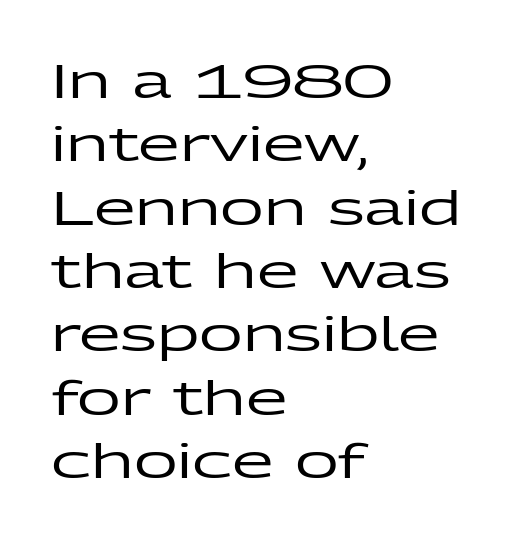
Reading down the column, the eye jumps a familiar distance to each next line. Letters rest on an invisible, unmarked baseline. Characters follow at the spacing the type designer built in. These lines stack with their left ends in a neat column. Proportional: the letters do not fall into vertical columns.
